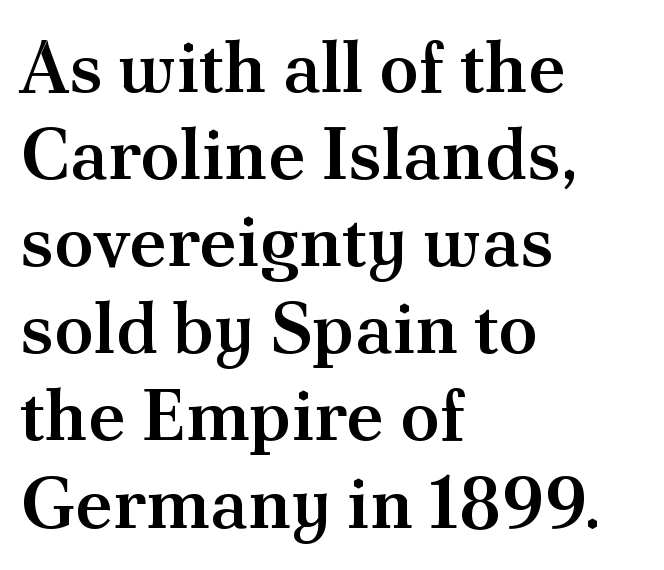
{"serif": "yes", "italic": "no", "bold": "semi", "weight": "semibold", "width": "normal", "stroke_contrast": "medium", "x_height": "small", "monospaced": "no", "underline": "no", "align": "left", "line_spacing_ratio": 1.21, "letter_spacing": "normal", "letter_spacing_em": 0.0, "glyph_px": 72}
